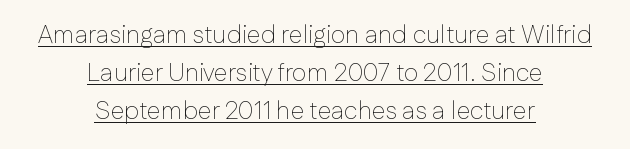
{"italic": "no", "bold": "no", "underline": "yes", "align": "center", "line_spacing": "normal", "line_spacing_ratio": 1.53, "letter_spacing": "normal", "letter_spacing_em": 0.0, "glyph_px": 25}
